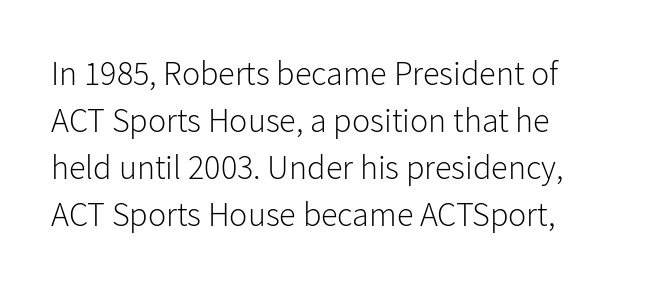
If you drew a line through each stem, it would be perfectly vertical. Compared with typical body copy, the letter spacing here is the same. Varying glyph widths throughout — classic text-font behaviour. The cut favours lightness, reaching ordinary text weight at its darkest. Classification — sans serif.
